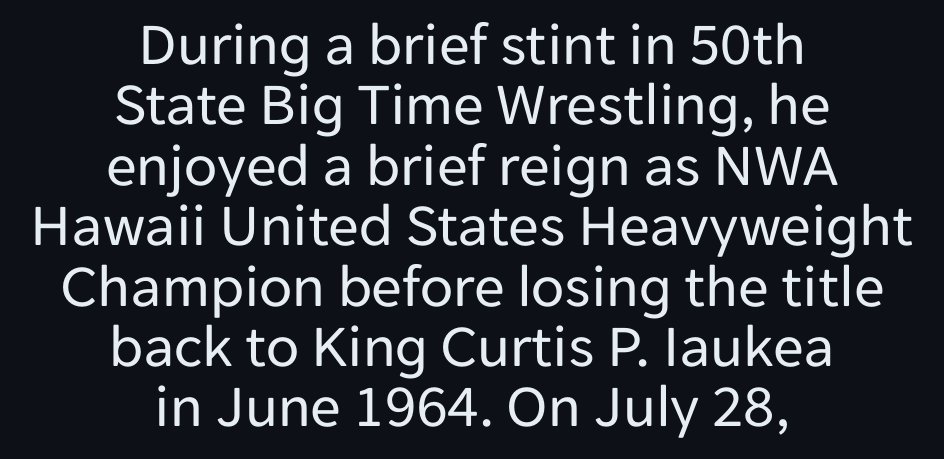
{"serif": "no", "italic": "no", "bold": "no", "weight": "regular", "width": "normal", "stroke_contrast": "low", "x_height": "medium", "monospaced": "no", "underline": "no", "align": "center", "line_spacing": "tight", "line_spacing_ratio": 0.99, "letter_spacing": "normal", "letter_spacing_em": 0.0, "glyph_px": 61}
